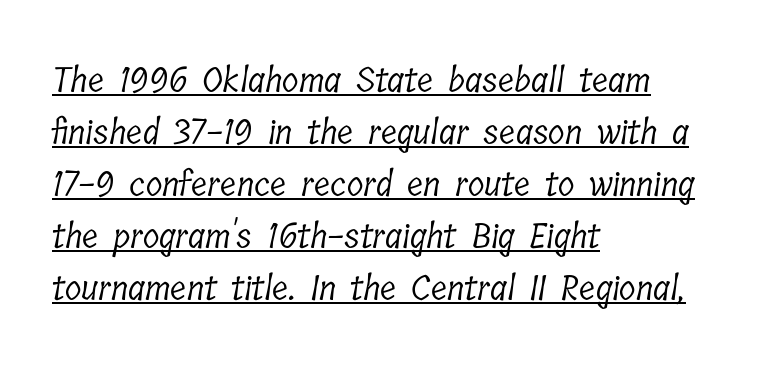
Q: Is the text bold? A: No.
Q: Is the typeface a serif or a sans-serif typeface? A: Serif.
Q: Is the text underlined? A: Yes.
Q: How is the paragraph aligned? A: Left-aligned.
Q: Is the spacing between letters normal or unusually wide? A: Normal.
Q: Is the spacing between lines tight, normal or loose? A: Normal.
Q: Width (condensed, normal, or wide)? A: Condensed.
Q: Stroke contrast? A: Low.
Q: x-height? A: Medium.
Q: Monospaced? A: No.
